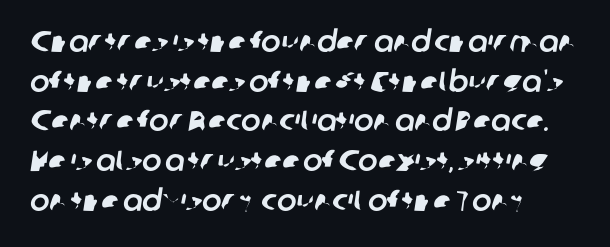
The image shows 29 px sans-serif type; set normal line spacing (1.37x), normal letter spacing, not underlined; low stroke contrast and a medium x-height.
